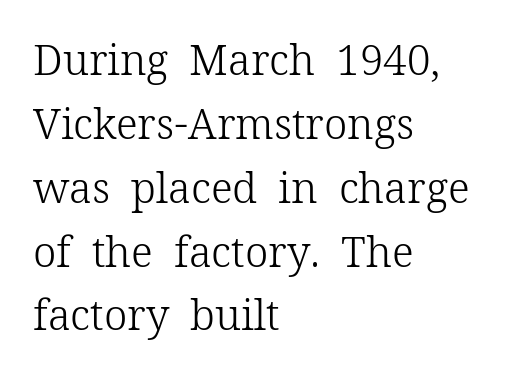
Q: Is the text bold? A: No.
Q: Is the text italic (slanted)? A: No, it is upright.
Q: Is the typeface a serif or a sans-serif typeface? A: Serif.
Q: Is the text underlined? A: No.
Q: How is the paragraph aligned? A: Left-aligned.
Q: Is the spacing between letters normal or unusually wide? A: Normal.
Q: Is the spacing between lines tight, normal or loose? A: Normal.
Q: Width (condensed, normal, or wide)? A: Normal.
Q: Stroke contrast? A: Low.
Q: x-height? A: Medium.
Q: Monospaced? A: No.
